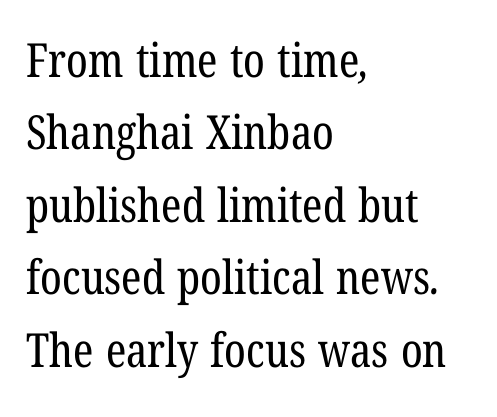
This rendering features lettering with no underline. Type style note: has serifs. Here the designer chose a conventional face with non-uniform glyph widths. The space between consecutive lines is moderate. This reads as an unemphasized weight, regular at the heaviest.
